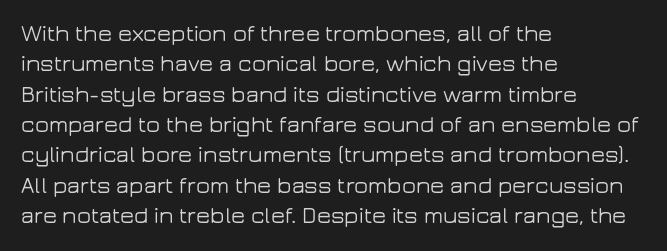
The face used here is rendered with its standard letterfit. These lines are set flush left with a ragged right edge. The glyphs are unaccompanied by any horizontal stroke below them. Normally led — the rows are evenly, conventionally spaced. Do the letters lean? They stand straight.
